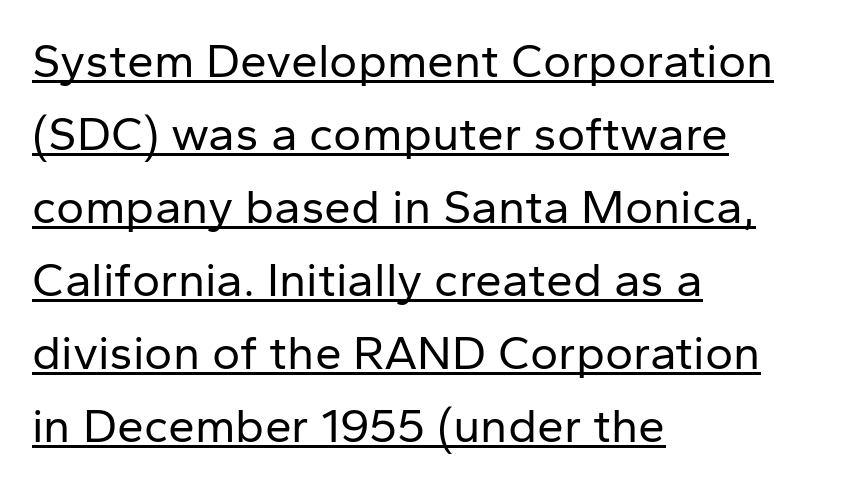
The image shows 48 px regular-weight sans-serif type, upright; set left-aligned, normal line spacing (1.52x), normal letter spacing, underlined; low stroke contrast and a medium x-height.
